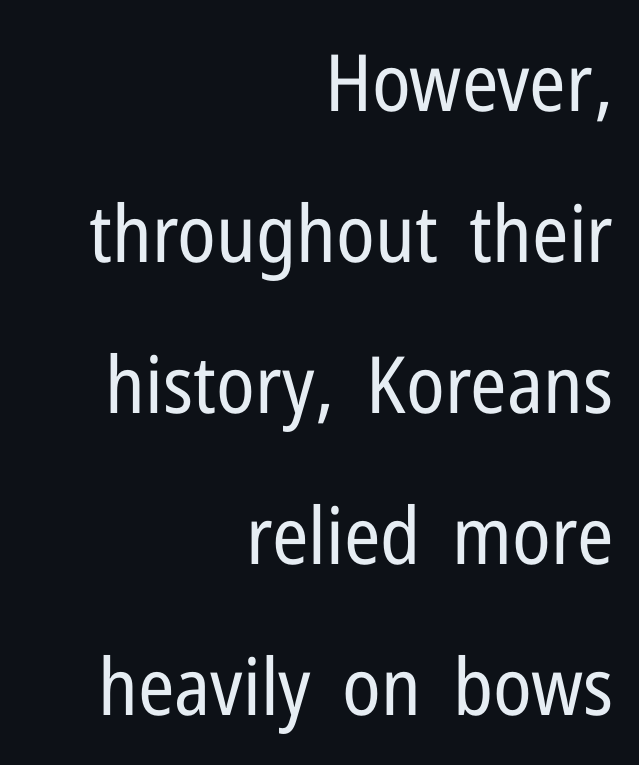
The image shows 79 px regular-weight, condensed sans-serif type, upright; set right-aligned, loose line spacing (1.91x), normal letter spacing, not underlined; low stroke contrast and a medium x-height.
